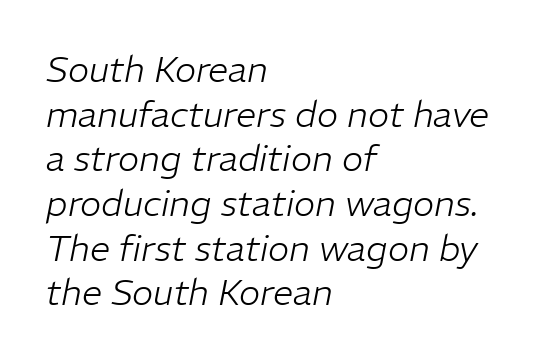
The image shows 36 px light type, italic (leaning right); set left-aligned, line spacing 1.24x, normal letter spacing, not underlined; low stroke contrast and a medium x-height.
